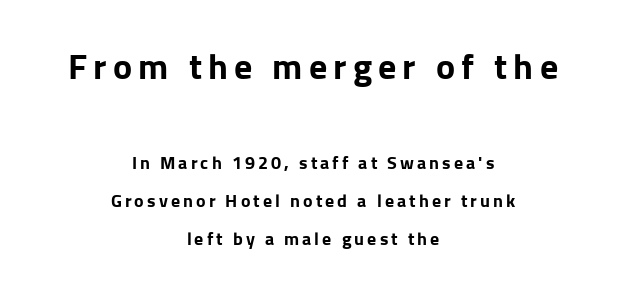
The rendering positions every line midway between the sides. These lines are rendered in a variable-pitch font. A full-strength bold gives these letters their thick strokes. Each new line begins a long way beneath the previous one. Unlike italic type, these characters show no tilt at all.
